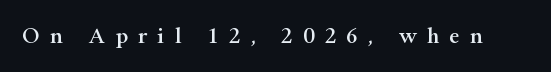
Display-style spreading of the glyphs; the letterfit is very open. A typesetter would mark this as roman, not italic. Descenders hang freely into open space.
